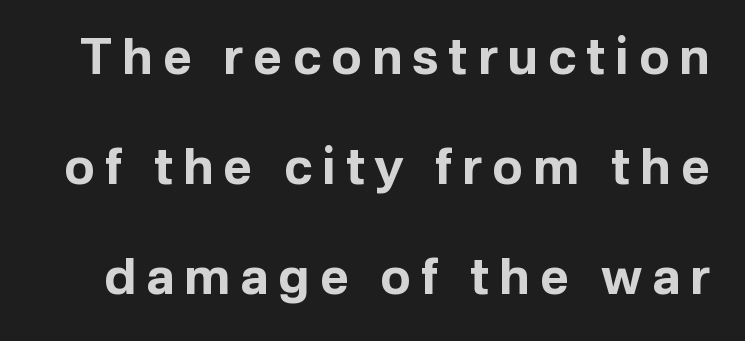
The text was rendered using a sans face with plain stroke endings. Typesetter's note: full bold, strokes at maximum text heaviness. Tracking value appears strongly positive — letters spread wide. A typesetter would call this proportional, since set widths differ per character.
